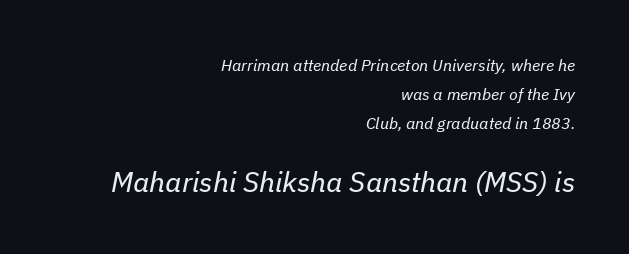
The image shows 28 px regular-weight type, italic (leaning right); set right-aligned, line spacing 1.8x, normal letter spacing, not underlined; the second (bottom) block is 1.75x larger; low stroke contrast and a medium x-height.
